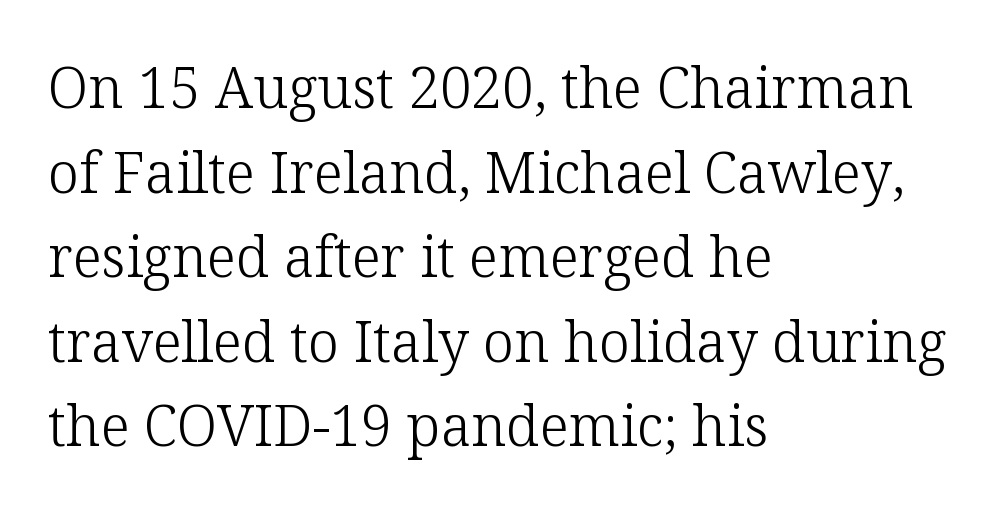
Compared with typical body copy, the letter spacing here is the same. Examine the stroke ends and you'll spot serifs. In terms of posture, this sample is upright. The paragraph shown leans on its left margin. Heft: none added — not bold.
